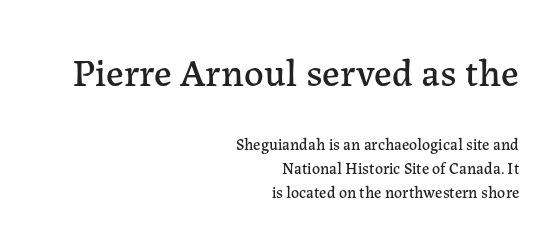
Q: Is the text italic (slanted)? A: No, it is upright.
Q: Is the typeface a serif or a sans-serif typeface? A: Serif.
Q: Is the text underlined? A: No.
Q: How is the paragraph aligned? A: Right-aligned.
Q: Is the spacing between letters normal or unusually wide? A: Normal.
Q: Is the spacing between lines tight, normal or loose? A: Normal.
Q: Which block of text is set in a larger size, the first (top) or the second (bottom)? A: The first (top) one.
Q: Width (condensed, normal, or wide)? A: Normal.
Q: Stroke contrast? A: Low.
Q: x-height? A: Medium.
Q: Monospaced? A: No.
